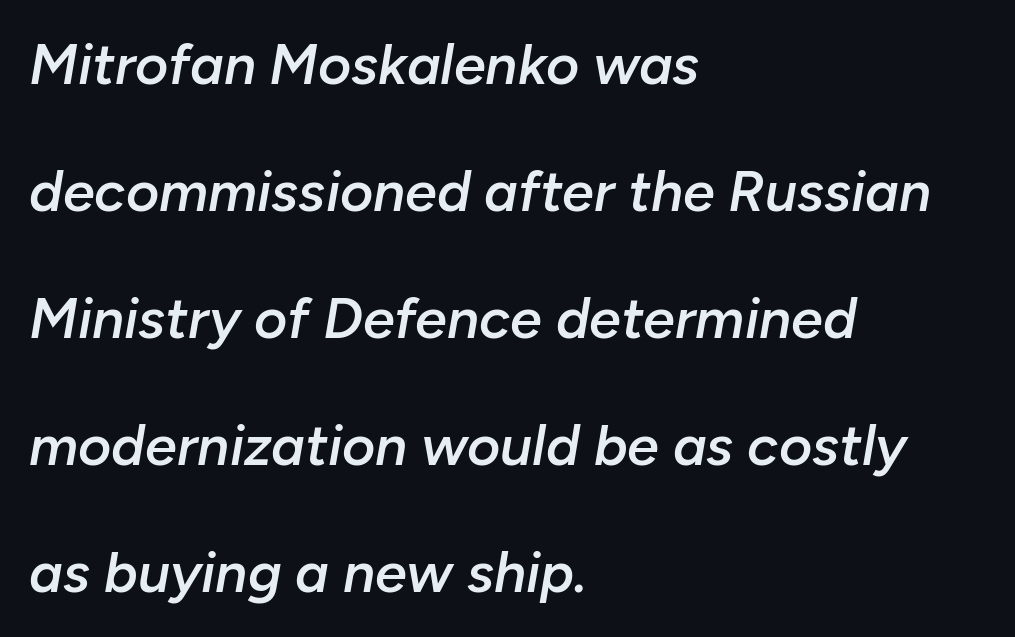
The image shows 57 px semibold type, italic (leaning right); set left-aligned, loose line spacing (2.23x), normal letter spacing, not underlined; low stroke contrast and a medium x-height.
